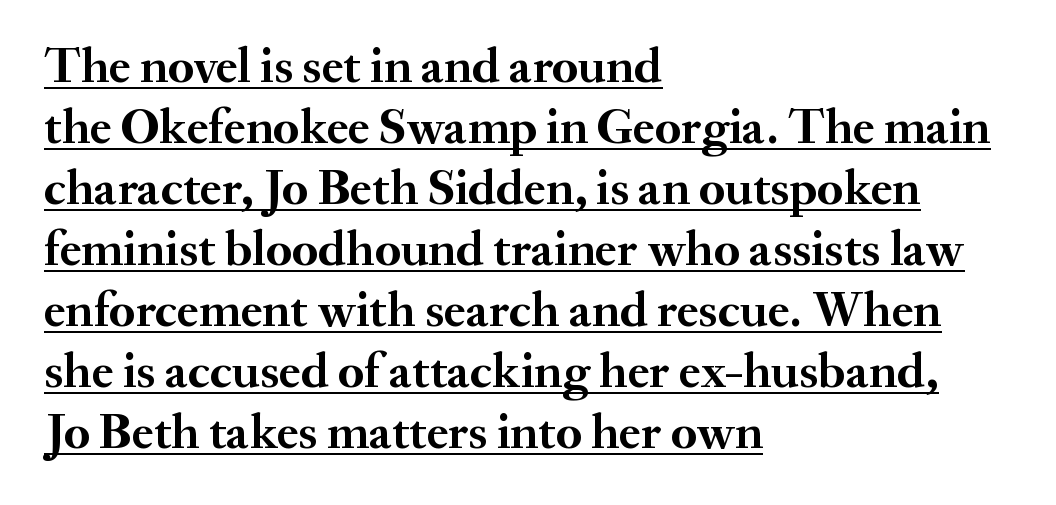
{"serif": "yes", "italic": "no", "bold": "yes", "weight": "semibold", "width": "normal", "stroke_contrast": "medium", "x_height": "small", "monospaced": "no", "underline": "yes", "align": "left", "line_spacing_ratio": 1.22, "letter_spacing": "normal", "letter_spacing_em": 0.0, "glyph_px": 50}
